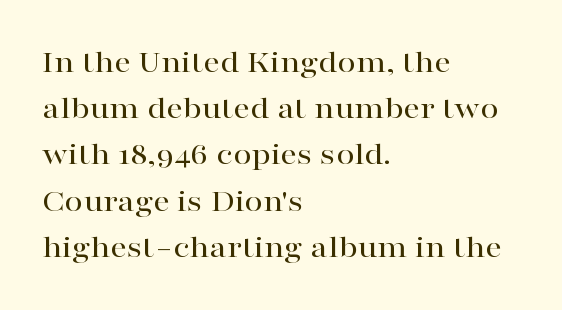
Q: Is the text italic (slanted)? A: No, it is upright.
Q: Is the typeface a serif or a sans-serif typeface? A: Serif.
Q: Is the text underlined? A: No.
Q: How is the paragraph aligned? A: Left-aligned.
Q: Is the spacing between letters normal or unusually wide? A: Normal.
Q: Is the spacing between lines tight, normal or loose? A: Normal.
Q: Width (condensed, normal, or wide)? A: Wide.
Q: Stroke contrast? A: High.
Q: x-height? A: Medium.
Q: Monospaced? A: No.
